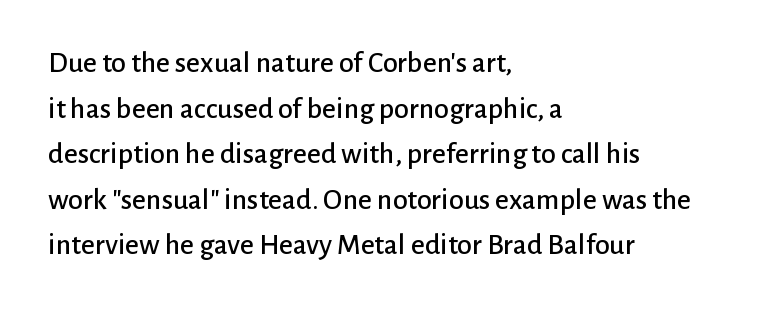
Q: Is the text italic (slanted)? A: No, it is upright.
Q: Is the typeface a serif or a sans-serif typeface? A: Sans-serif.
Q: Is the text underlined? A: No.
Q: How is the paragraph aligned? A: Left-aligned.
Q: Is the spacing between letters normal or unusually wide? A: Normal.
Q: Is the spacing between lines tight, normal or loose? A: Normal.
Q: Width (condensed, normal, or wide)? A: Normal.
Q: Stroke contrast? A: Low.
Q: x-height? A: Medium.
Q: Monospaced? A: No.
